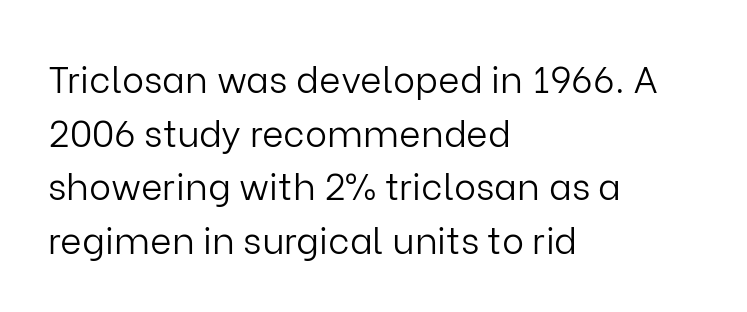
Q: Is the text bold? A: No.
Q: Is the text italic (slanted)? A: No, it is upright.
Q: Is the typeface a serif or a sans-serif typeface? A: Sans-serif.
Q: Is the text underlined? A: No.
Q: How is the paragraph aligned? A: Left-aligned.
Q: Is the spacing between letters normal or unusually wide? A: Normal.
Q: Is the spacing between lines tight, normal or loose? A: Normal.
Q: Width (condensed, normal, or wide)? A: Normal.
Q: Stroke contrast? A: Low.
Q: x-height? A: Medium.
Q: Monospaced? A: No.
